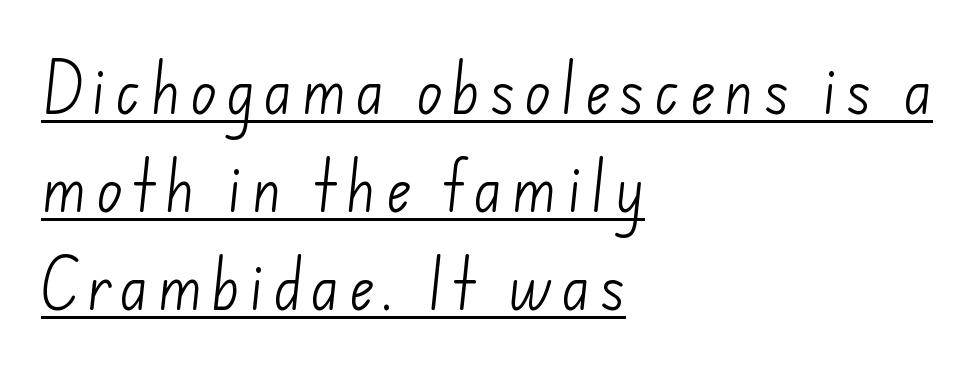
{"serif": "no", "bold": "no", "weight": "light", "width": "normal", "stroke_contrast": "low", "x_height": "small", "monospaced": "no", "underline": "yes", "align": "left", "line_spacing_ratio": 1.78, "glyph_px": 55}
